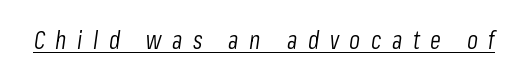
A typographer would call this underscored text. The strokes are not fattened; the text isn't bold. The passage shown has open, widely tracked lettering throughout. The letters are slanted; this is an italic face.
